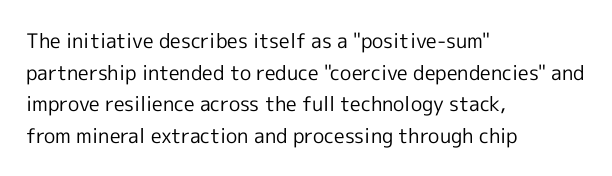
Q: Is the text bold? A: No.
Q: Is the text italic (slanted)? A: No, it is upright.
Q: Is the text underlined? A: No.
Q: How is the paragraph aligned? A: Left-aligned.
Q: Is the spacing between letters normal or unusually wide? A: Normal.
Q: Is the spacing between lines tight, normal or loose? A: Normal.
